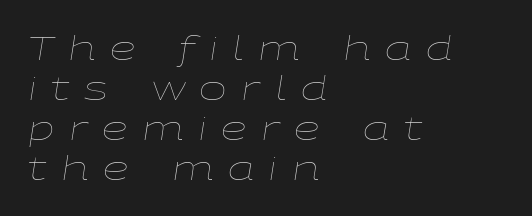
{"italic": "yes", "lean": "right", "slant_degrees": 9, "bold": "no", "weight": "thin", "width": "wide", "stroke_contrast": "low", "x_height": "medium", "monospaced": "no", "underline": "no", "align": "left", "line_spacing_ratio": 1.21, "letter_spacing": "wide", "letter_spacing_em": 0.44, "glyph_px": 33}
